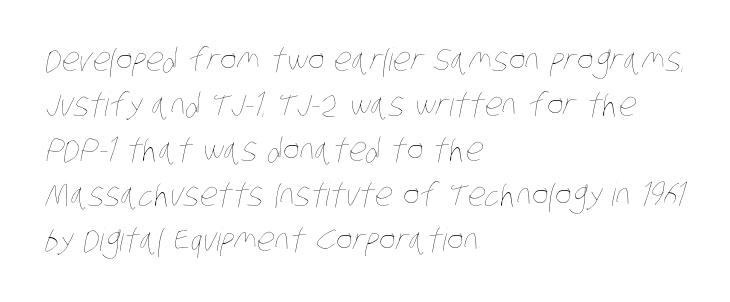
The paragraph has a hard left edge and a soft right edge. Heft: none added — not bold. Observe the ordinary spacing: letters are neighbours, not strangers. Quick note: interline space is typical. Spacing verdict: proportional, widths tailored to each character. Descenders hang freely into open space.
